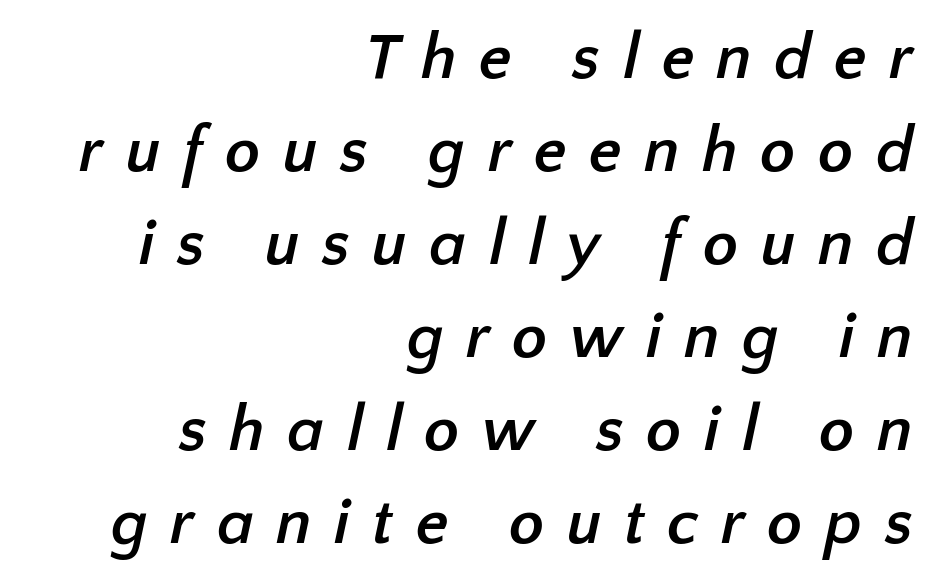
The image shows 65 px semibold sans-serif type; set right-aligned, normal line spacing (1.43x), unusually wide letter spacing (+0.34 em), not underlined; low stroke contrast and a medium x-height.
